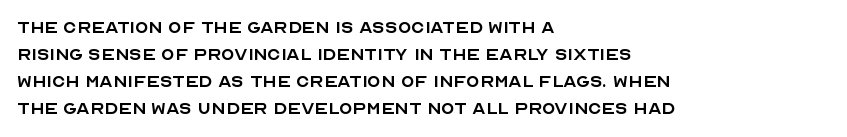
Q: Is the text bold? A: No.
Q: Is the text italic (slanted)? A: No, it is upright.
Q: Is the text underlined? A: No.
Q: How is the paragraph aligned? A: Left-aligned.
Q: Is the spacing between letters normal or unusually wide? A: Normal.
